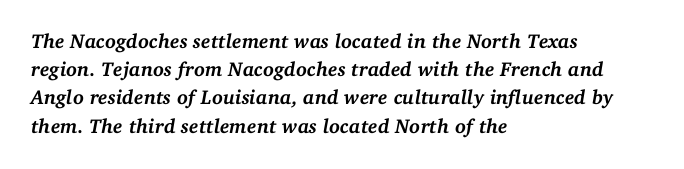
The image shows 20 px bold type, italic (leaning right); set left-aligned, normal line spacing (1.41x), normal letter spacing, not underlined.
